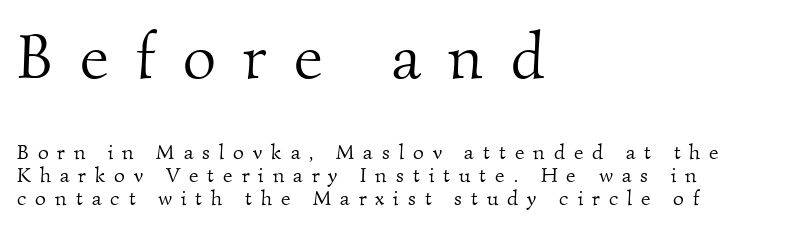
{"serif": "yes", "bold": "no", "weight": "light", "width": "normal", "stroke_contrast": "medium", "x_height": "small", "monospaced": "no", "underline": "no", "align": "left", "line_spacing": "tight", "line_spacing_ratio": 1.1, "letter_spacing": "wide", "letter_spacing_em": 0.43, "larger_block": "first", "size_ratio": 3.05, "glyph_px": 64}
